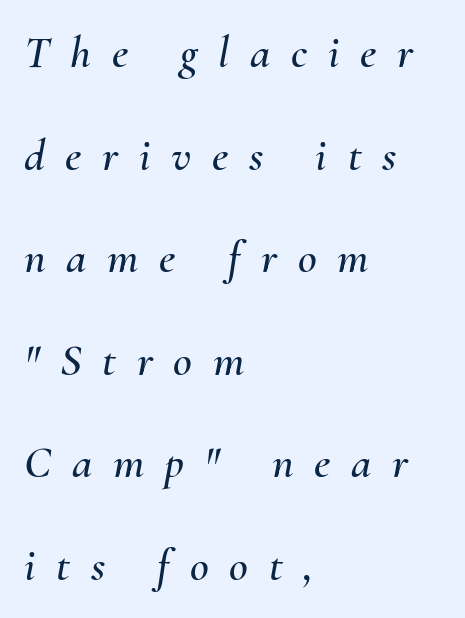
Q: Is the text italic (slanted)? A: Yes, it leans right by about 10 degrees.
Q: Is the text underlined? A: No.
Q: How is the paragraph aligned? A: Left-aligned.
Q: Is the spacing between letters normal or unusually wide? A: Unusually wide.
Q: Is the spacing between lines tight, normal or loose? A: Loose.
Q: Width (condensed, normal, or wide)? A: Normal.
Q: Stroke contrast? A: Medium.
Q: x-height? A: Small.
Q: Monospaced? A: No.
